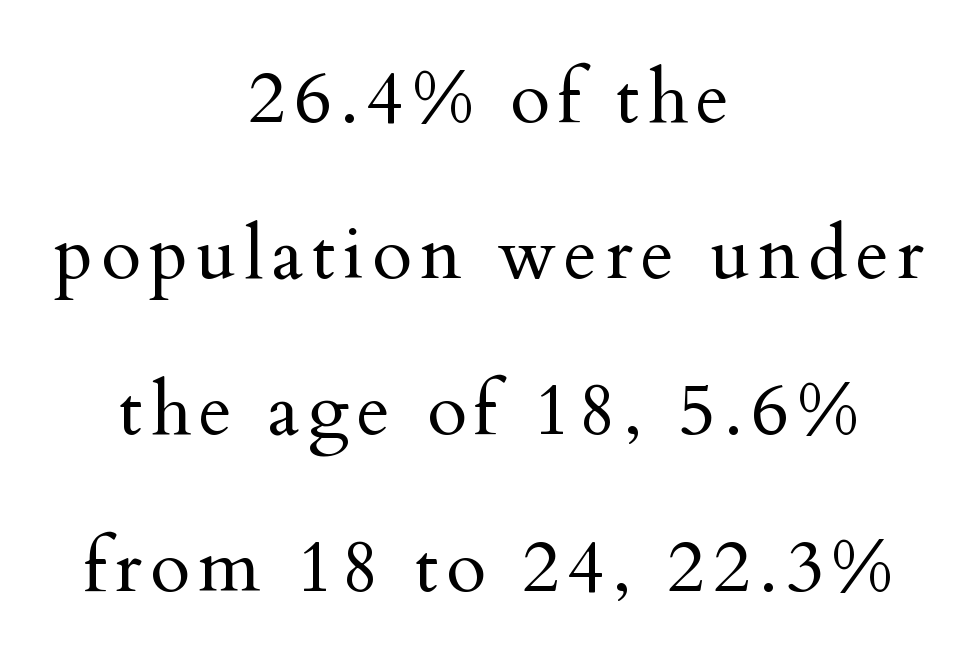
Q: Is the text bold? A: No.
Q: Is the text italic (slanted)? A: No, it is upright.
Q: Is the typeface a serif or a sans-serif typeface? A: Serif.
Q: Is the text underlined? A: No.
Q: How is the paragraph aligned? A: Centered.
Q: Is the spacing between lines tight, normal or loose? A: Loose.
Q: Width (condensed, normal, or wide)? A: Normal.
Q: Stroke contrast? A: Medium.
Q: x-height? A: Small.
Q: Monospaced? A: No.
